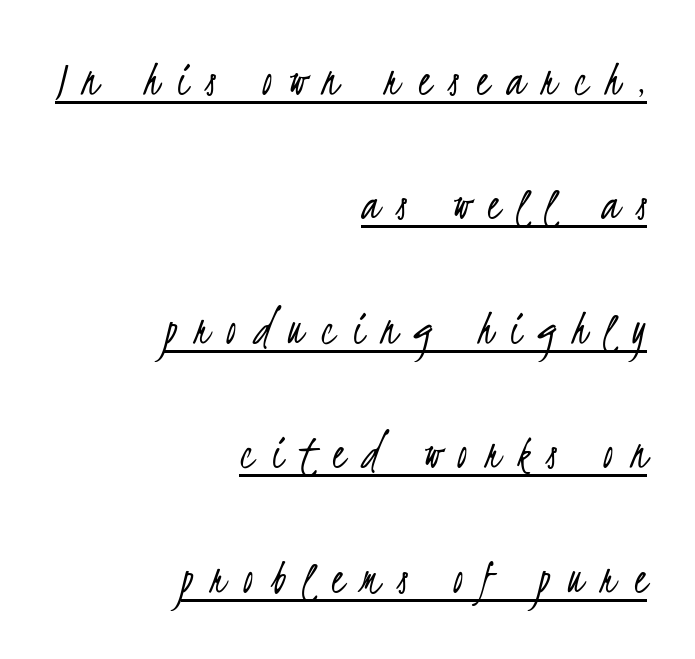
The image shows 50 px light, condensed sans-serif type; set right-aligned, loose line spacing (2.49x), unusually wide letter spacing (+0.35 em), underlined; low stroke contrast and a small x-height.
